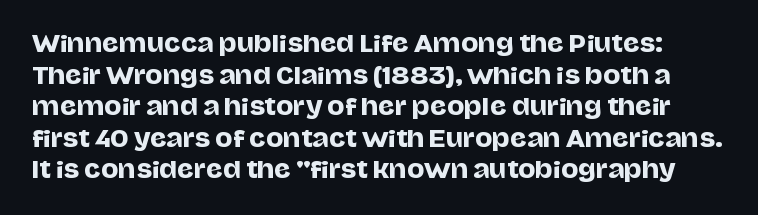
The image shows 23 px text type, upright; set normal line spacing (1.37x), normal letter spacing, not underlined.
